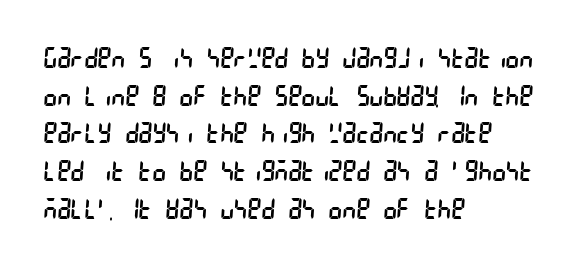
{"serif": "no", "bold": "no", "weight": "regular", "width": "condensed", "stroke_contrast": "low", "x_height": "large", "underline": "no", "align": "left", "line_spacing": "normal", "line_spacing_ratio": 1.3, "letter_spacing": "normal", "letter_spacing_em": 0.0, "glyph_px": 29}
